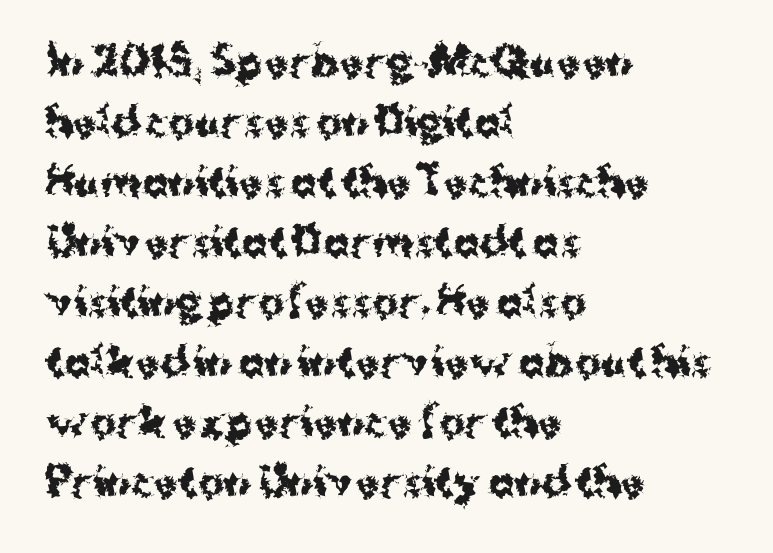
The image shows 39 px bold sans-serif type, upright; set left-aligned, normal line spacing (1.54x), normal letter spacing, not underlined; medium stroke contrast and a medium x-height.
